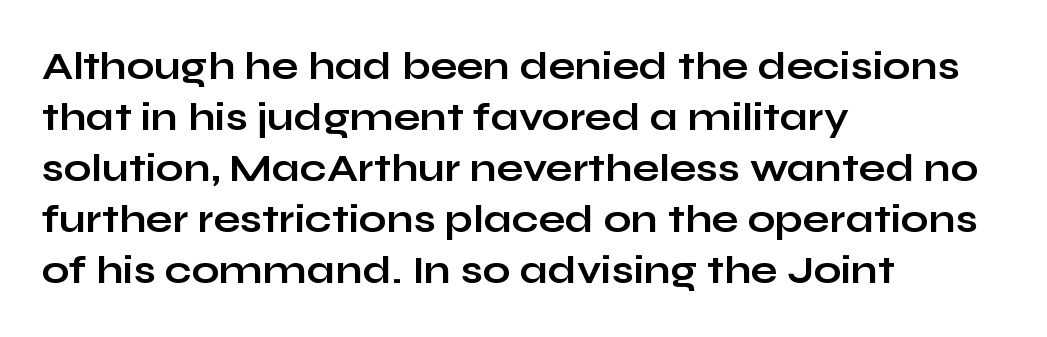
How would I describe the line gaps? Plain and ordinary. The face used here is proportionally spaced, like ordinary book or web type. On the weight axis this lands at bold, roughly 700. Any mark beneath the type? The region is blank. Serif or sans? Sans — the stroke terminals are bare. Short and long lines alike share a common starting point at left.
